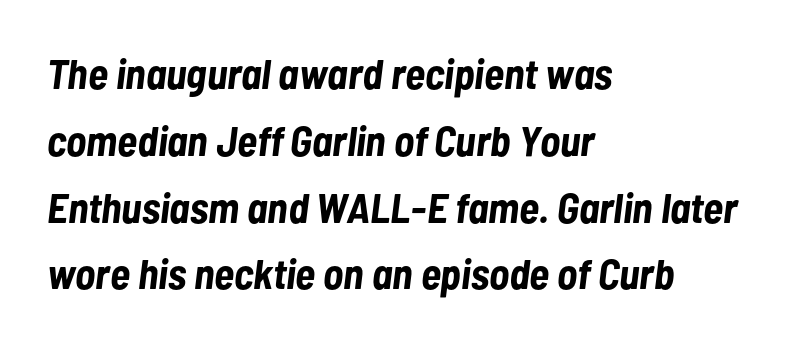
This sample keeps an unexceptional amount of space between lines. The passage shown is not underscored anywhere. Left-aligned paragraph, ragged on the right. Plenty of ink on the page — the face is bold. No extra tracking has been applied to these lines. Varying glyph widths throughout — classic text-font behaviour.
